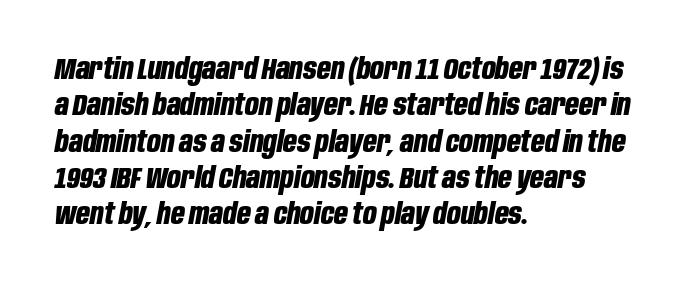
{"italic": "yes", "lean": "right", "slant_degrees": 10, "bold": "yes", "weight": "bold", "width": "condensed", "stroke_contrast": "low", "x_height": "large", "monospaced": "no", "underline": "no", "align": "left", "line_spacing_ratio": 1.21, "letter_spacing": "normal", "letter_spacing_em": 0.0, "glyph_px": 30}
